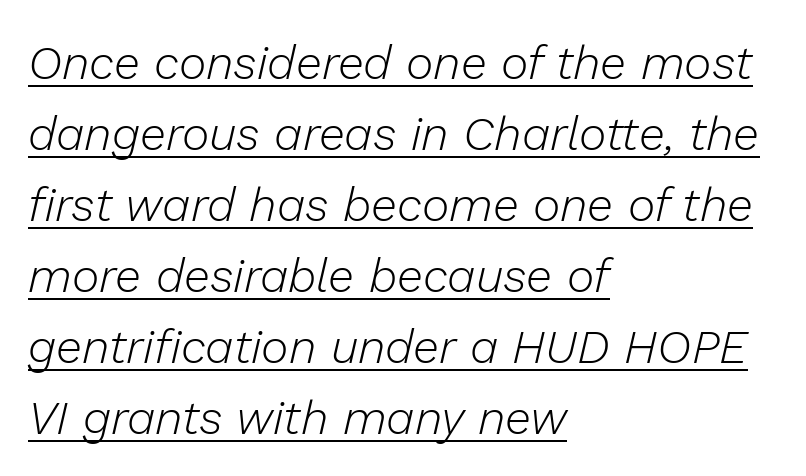
Line spacing here is normal. Looks like someone drew a line under every word here. The weight would be labelled regular, book, light, or lighter still. Compared with typical body copy, the letter spacing here is the same.
